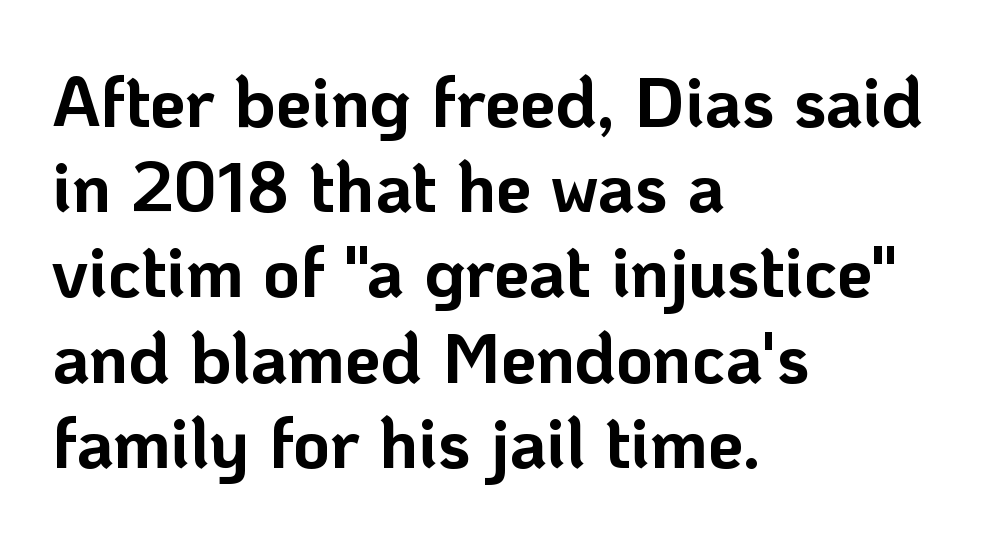
{"serif": "no", "italic": "no", "bold": "yes", "weight": "bold", "width": "normal", "stroke_contrast": "low", "x_height": "medium", "monospaced": "no", "underline": "no", "align": "left", "line_spacing_ratio": 1.2, "letter_spacing": "normal", "letter_spacing_em": 0.0, "glyph_px": 71}
